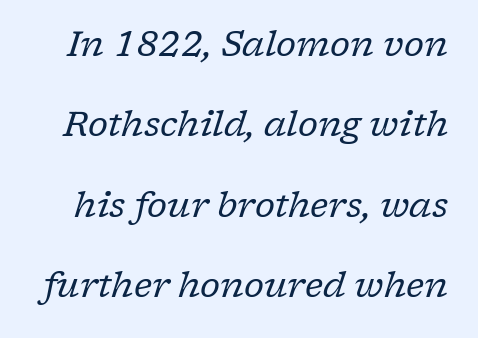
{"serif": "yes", "italic": "yes", "lean": "right", "slant_degrees": 17, "bold": "no", "weight": "regular", "width": "normal", "stroke_contrast": "low", "x_height": "medium", "monospaced": "no", "underline": "no", "line_spacing": "loose", "line_spacing_ratio": 2.3, "letter_spacing": "normal", "letter_spacing_em": 0.0, "glyph_px": 35}
